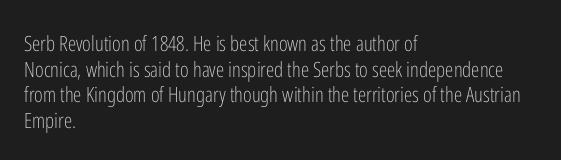
The image shows 21 px text type, upright; set left-aligned, line spacing 1.22x, normal letter spacing, not underlined.
